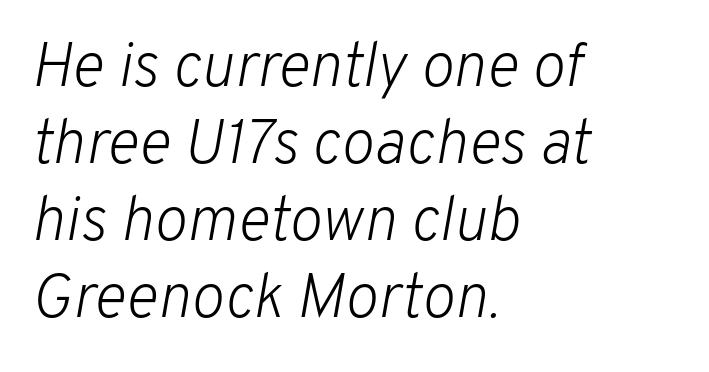
Q: Is the text bold? A: No.
Q: Is the text italic (slanted)? A: Yes, it leans right by about 10 degrees.
Q: Is the text underlined? A: No.
Q: How is the paragraph aligned? A: Left-aligned.
Q: Is the spacing between letters normal or unusually wide? A: Normal.
Q: Width (condensed, normal, or wide)? A: Normal.
Q: Stroke contrast? A: Low.
Q: x-height? A: Medium.
Q: Monospaced? A: No.
